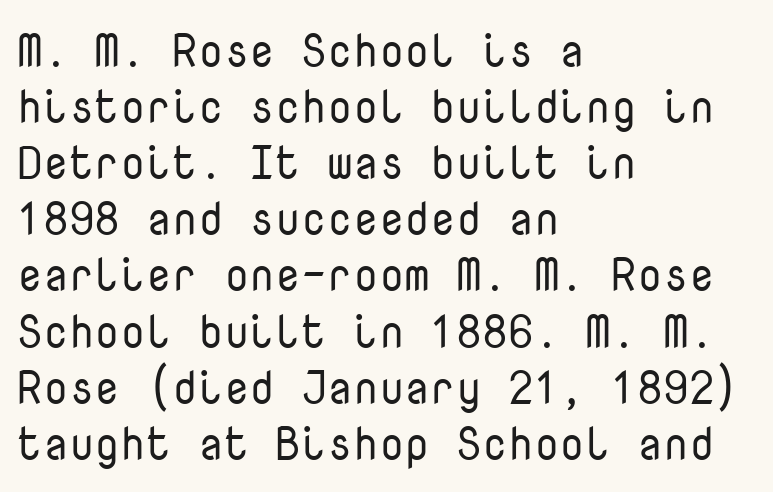
{"serif": "no", "italic": "no", "bold": "no", "weight": "regular", "width": "normal", "stroke_contrast": "low", "x_height": "medium", "monospaced": "yes", "underline": "no", "align": "left", "line_spacing_ratio": 1.22, "letter_spacing": "normal", "letter_spacing_em": 0.0, "glyph_px": 46}
